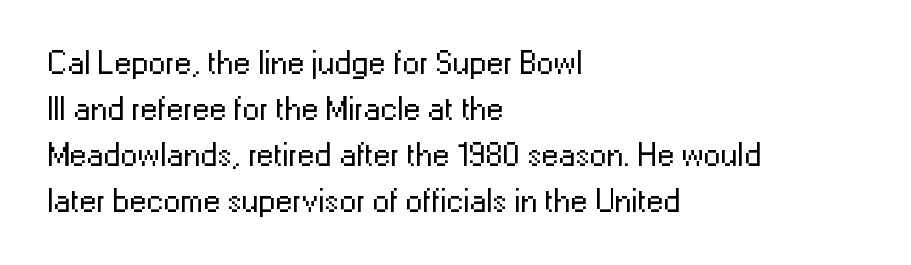
Q: Is the text bold? A: No.
Q: Is the text italic (slanted)? A: No, it is upright.
Q: Is the typeface a serif or a sans-serif typeface? A: Sans-serif.
Q: Is the text underlined? A: No.
Q: How is the paragraph aligned? A: Left-aligned.
Q: Is the spacing between letters normal or unusually wide? A: Normal.
Q: Is the spacing between lines tight, normal or loose? A: Normal.
Q: Width (condensed, normal, or wide)? A: Normal.
Q: Stroke contrast? A: Low.
Q: x-height? A: Medium.
Q: Monospaced? A: No.
